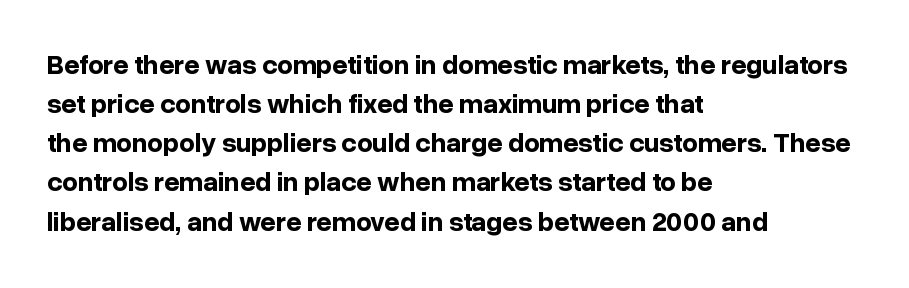
{"italic": "no", "bold": "yes", "underline": "no", "align": "left", "line_spacing": "normal", "line_spacing_ratio": 1.45, "letter_spacing": "normal", "letter_spacing_em": 0.0, "glyph_px": 27}
